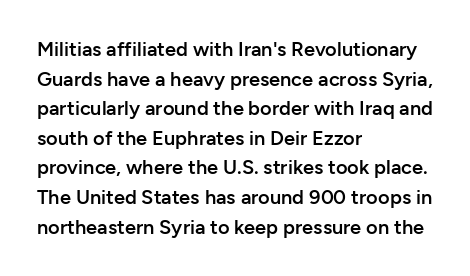
{"italic": "no", "bold": "semi", "underline": "no", "align": "left", "line_spacing": "normal", "line_spacing_ratio": 1.48, "letter_spacing": "normal", "letter_spacing_em": 0.0, "glyph_px": 20}
